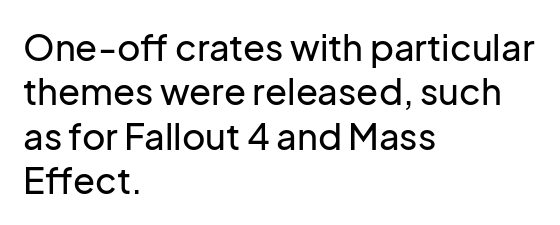
{"serif": "no", "italic": "no", "width": "normal", "stroke_contrast": "low", "x_height": "medium", "monospaced": "no", "underline": "no", "align": "left", "line_spacing_ratio": 1.23, "letter_spacing": "normal", "letter_spacing_em": 0.0, "glyph_px": 36}
